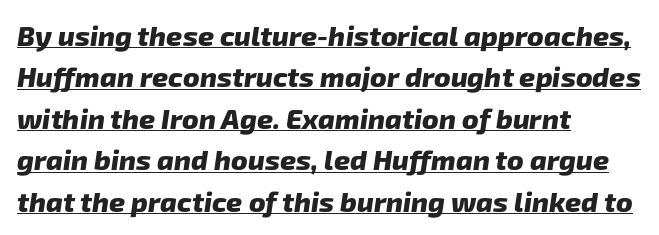
Q: Is the text bold? A: Yes.
Q: Is the typeface a serif or a sans-serif typeface? A: Sans-serif.
Q: Is the text underlined? A: Yes.
Q: How is the paragraph aligned? A: Left-aligned.
Q: Is the spacing between letters normal or unusually wide? A: Normal.
Q: Is the spacing between lines tight, normal or loose? A: Normal.
Q: Width (condensed, normal, or wide)? A: Normal.
Q: Stroke contrast? A: Low.
Q: x-height? A: Medium.
Q: Monospaced? A: No.
